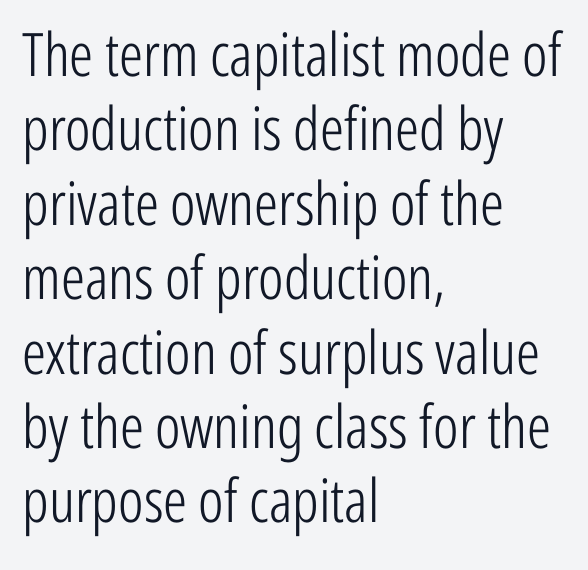
Q: Is the text bold? A: No.
Q: Is the text italic (slanted)? A: No, it is upright.
Q: Is the typeface a serif or a sans-serif typeface? A: Sans-serif.
Q: Is the text underlined? A: No.
Q: How is the paragraph aligned? A: Left-aligned.
Q: Is the spacing between letters normal or unusually wide? A: Normal.
Q: Width (condensed, normal, or wide)? A: Condensed.
Q: Stroke contrast? A: Low.
Q: x-height? A: Medium.
Q: Monospaced? A: No.
